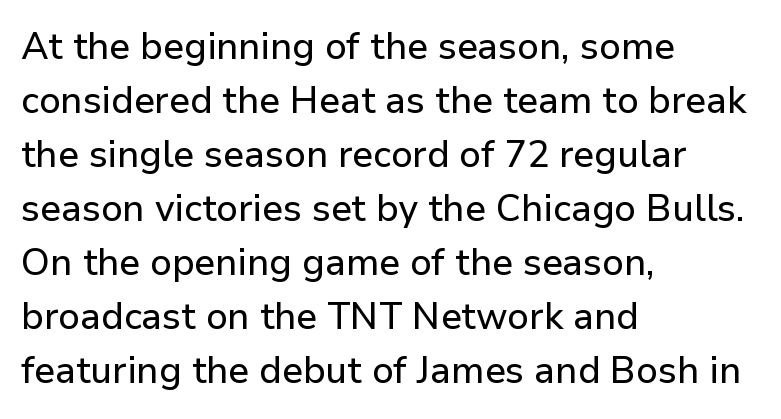
{"serif": "no", "italic": "no", "width": "normal", "stroke_contrast": "low", "x_height": "medium", "monospaced": "no", "underline": "no", "align": "left", "line_spacing": "normal", "line_spacing_ratio": 1.46, "letter_spacing": "normal", "letter_spacing_em": 0.0, "glyph_px": 37}
